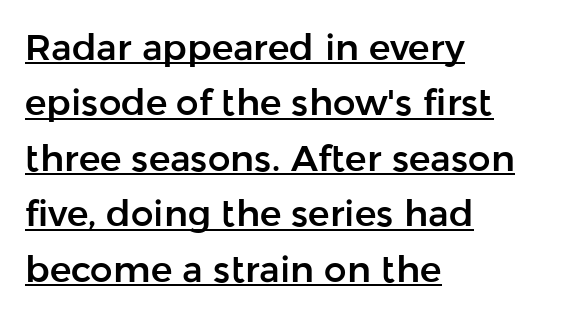
Q: Is the text italic (slanted)? A: No, it is upright.
Q: Is the typeface a serif or a sans-serif typeface? A: Sans-serif.
Q: Is the text underlined? A: Yes.
Q: How is the paragraph aligned? A: Left-aligned.
Q: Is the spacing between letters normal or unusually wide? A: Normal.
Q: Is the spacing between lines tight, normal or loose? A: Normal.
Q: Width (condensed, normal, or wide)? A: Normal.
Q: Stroke contrast? A: Low.
Q: x-height? A: Medium.
Q: Monospaced? A: No.
